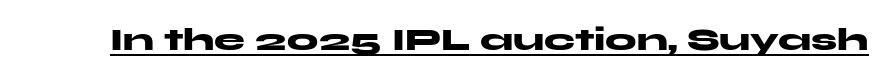
Each glyph is drawn with heavy, bold strokes. You could not count columns in this text — the font is proportionally spaced. Every word sits above its own underline. The face used here is rendered with its standard letterfit. Characters remain perfectly vertical along every line. Serif or sans? Sans — the stroke terminals are bare.
